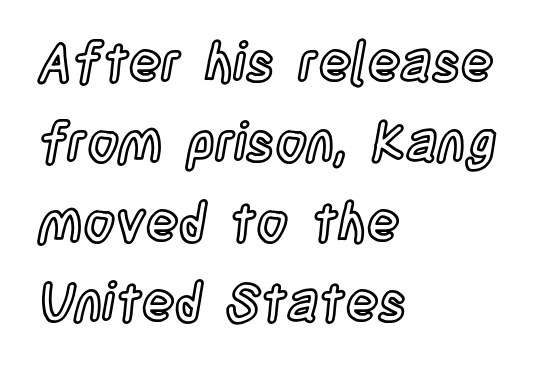
Q: Is the text italic (slanted)? A: Yes.
Q: Is the text underlined? A: No.
Q: How is the paragraph aligned? A: Left-aligned.
Q: Is the spacing between letters normal or unusually wide? A: Normal.
Q: Is the spacing between lines tight, normal or loose? A: Normal.
Q: Width (condensed, normal, or wide)? A: Condensed.
Q: x-height? A: Large.
Q: Monospaced? A: No.
